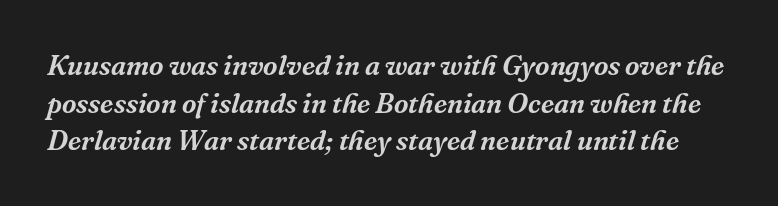
Check under the words: just untouched page. Proportional: the letters do not fall into vertical columns. The rendering uses a moderate line-height, typical for paragraphs. Italic: yes, the glyphs are oblique. Honestly, the letter spacing is just normal — you wouldn't notice it. The designer went with a serif here, giving each stem small feet.
